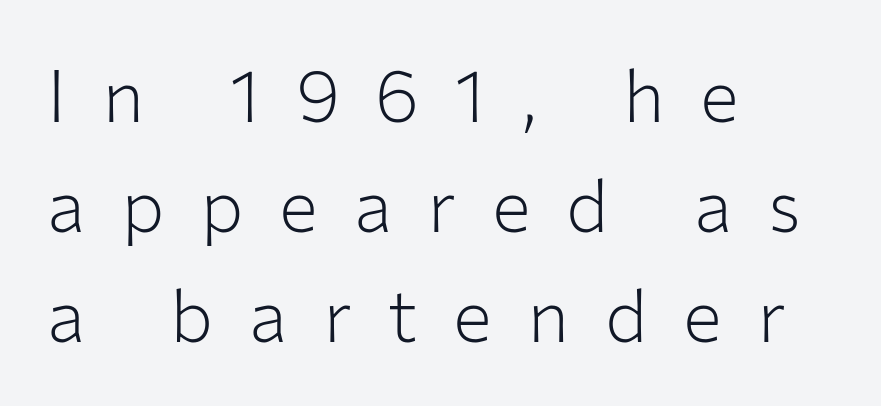
Tall strokes in this sample are plumb rather than angled. This rendering features lettering with no underline. Left-aligned paragraph, ragged on the right. The face used here is proportionally spaced, like ordinary book or web type. How would I describe the line gaps? Plain and ordinary.
